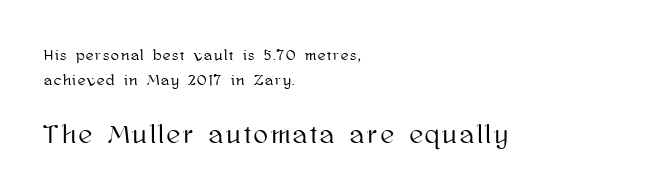
The image shows 26 px text type, upright; set left-aligned, normal line spacing (1.7x), not underlined; the second (bottom) block is 1.73x larger.
